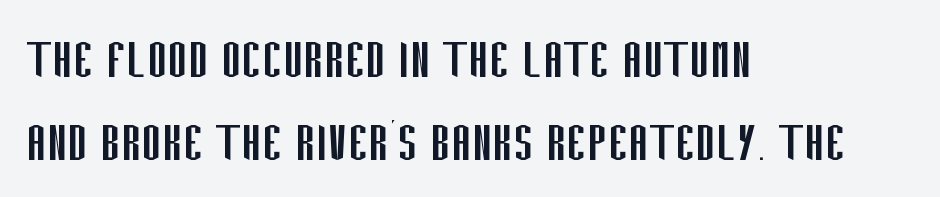
Q: Is the text bold? A: No.
Q: Is the text italic (slanted)? A: No, it is upright.
Q: Is the typeface a serif or a sans-serif typeface? A: Sans-serif.
Q: Is the text underlined? A: No.
Q: How is the paragraph aligned? A: Left-aligned.
Q: Is the spacing between letters normal or unusually wide? A: Normal.
Q: Is the spacing between lines tight, normal or loose? A: Normal.
Q: Width (condensed, normal, or wide)? A: Condensed.
Q: Stroke contrast? A: Low.
Q: x-height? A: Large.
Q: Monospaced? A: No.
